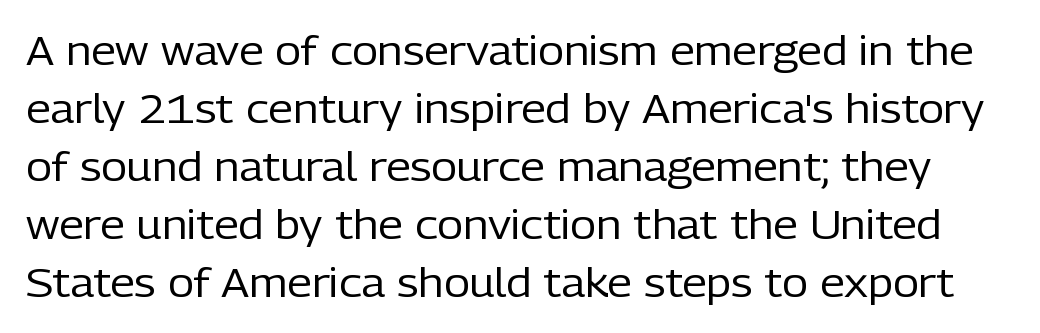
The image shows 40 px regular-weight sans-serif type, upright; set normal line spacing (1.45x), normal letter spacing, not underlined; low stroke contrast and a medium x-height.
